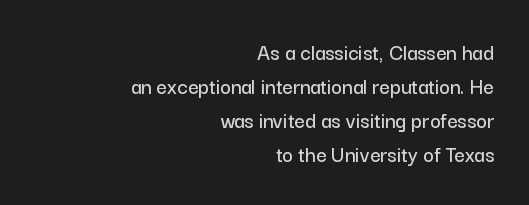
Q: Is the text italic (slanted)? A: No, it is upright.
Q: Is the text underlined? A: No.
Q: How is the paragraph aligned? A: Right-aligned.
Q: Is the spacing between letters normal or unusually wide? A: Normal.
Q: Is the spacing between lines tight, normal or loose? A: Normal.
